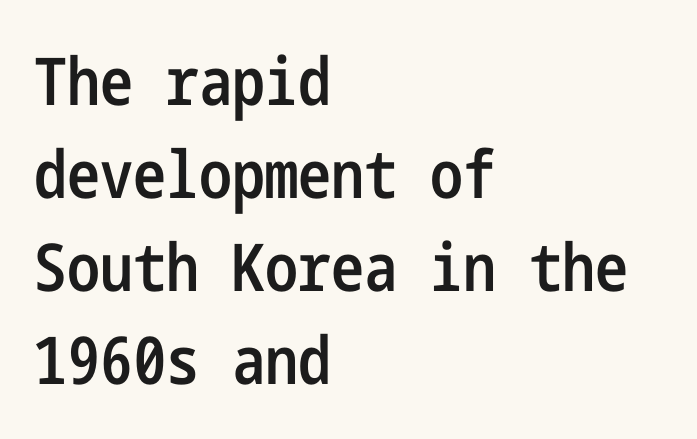
Strokes here are thickened, but only to semibold level. This sample is left-justified, so line endings fall wherever the words run out. Horizontal bands of white between lines are of average thickness. Every character sits straight up, as roman type does. The font family rendered here belongs to the sans-serif group.
